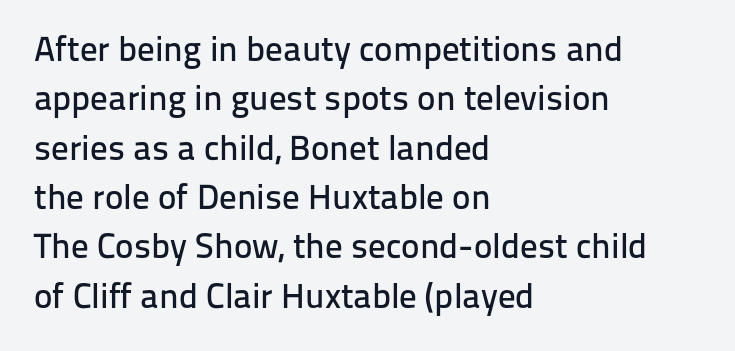
The image shows 35 px sans-serif type, upright; set left-aligned, normal line spacing (1.41x), normal letter spacing, not underlined; low stroke contrast and a medium x-height.
